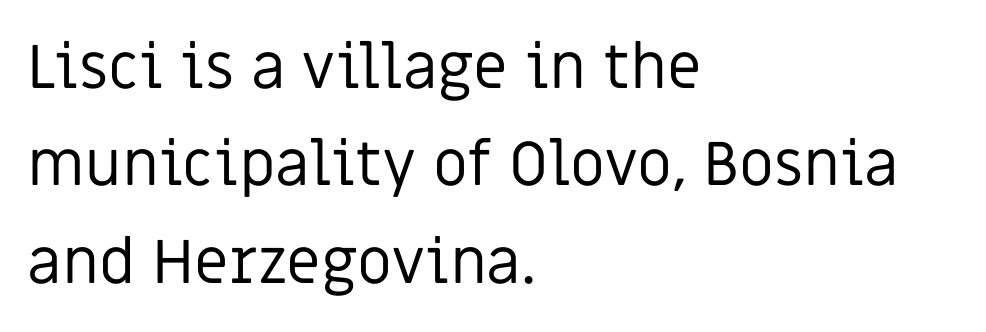
{"serif": "no", "italic": "no", "bold": "no", "weight": "regular", "width": "normal", "stroke_contrast": "low", "x_height": "large", "monospaced": "no", "underline": "no", "align": "left", "line_spacing": "normal", "line_spacing_ratio": 1.57, "letter_spacing": "normal", "letter_spacing_em": 0.0, "glyph_px": 62}
